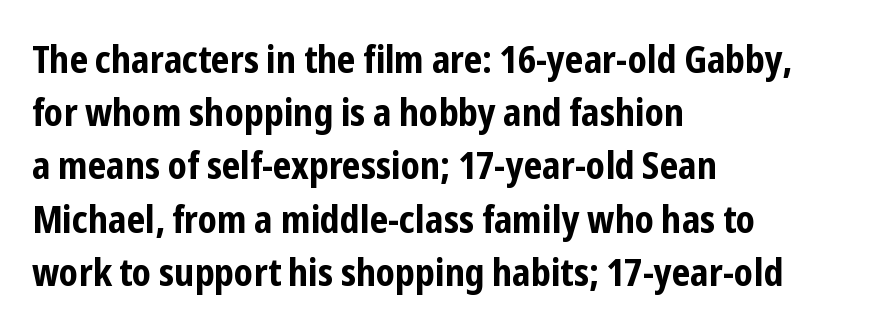
The image shows 38 px bold, condensed sans-serif type, upright; set left-aligned, normal line spacing (1.4x), normal letter spacing, not underlined; low stroke contrast and a medium x-height.
